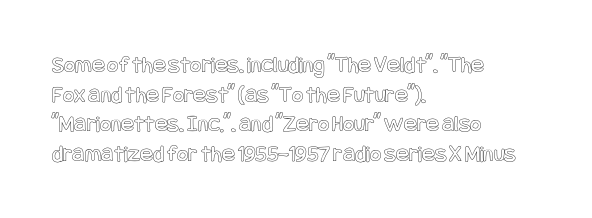
The image shows 24 px text type, upright; set left-aligned, line spacing 1.23x, normal letter spacing, not underlined.
